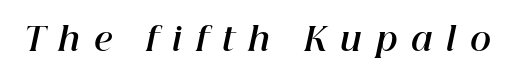
Q: Is the text bold? A: Yes.
Q: Is the text italic (slanted)? A: Yes, it leans right by about 12 degrees.
Q: Is the text underlined? A: No.
Q: Is the spacing between letters normal or unusually wide? A: Unusually wide.
Q: Width (condensed, normal, or wide)? A: Normal.
Q: Stroke contrast? A: High.
Q: x-height? A: Medium.
Q: Monospaced? A: No.
